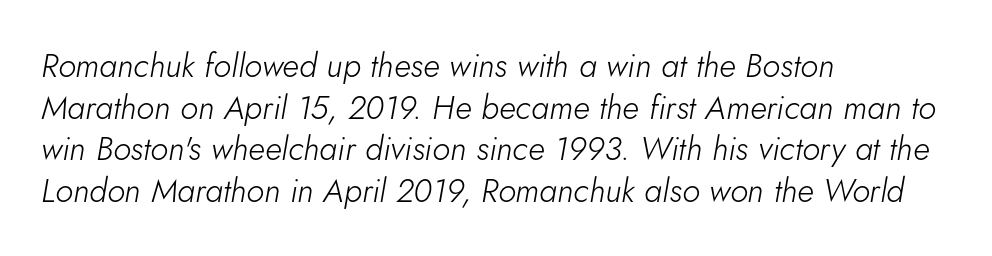
Compared with a typical body face, this is equally light or lighter still. A typesetter would mark this as italic. How would I describe the line gaps? Plain and ordinary. Visually the block forms a straight wall on the left and a jagged coastline on the right.
